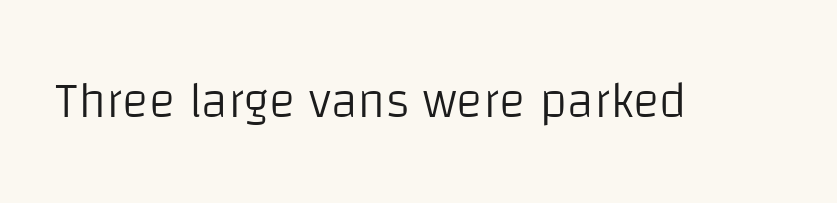
This rendering leaves character spacing at its baseline value. The area under the type is left untouched. No extra ink here — the face is not bold. The face used here is a sans, in the tradition of grotesques and geometrics.
